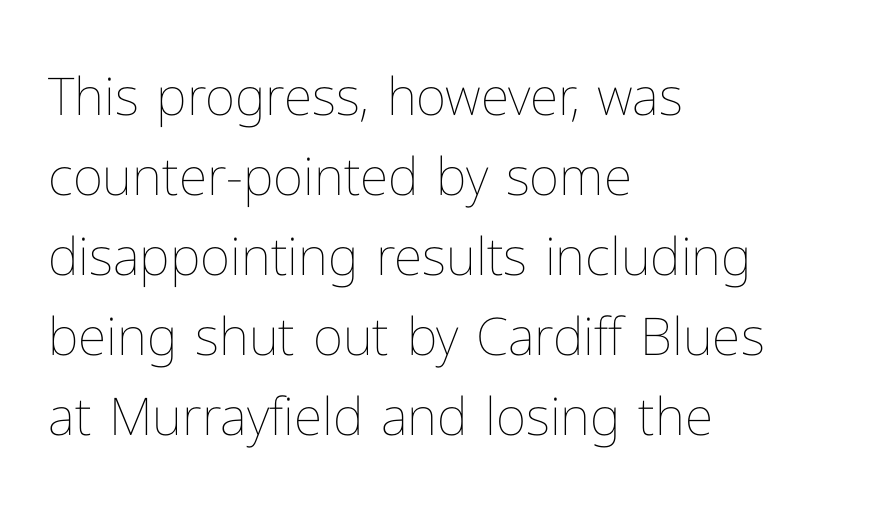
Q: Is the text bold? A: No.
Q: Is the text italic (slanted)? A: No, it is upright.
Q: Is the text underlined? A: No.
Q: How is the paragraph aligned? A: Left-aligned.
Q: Is the spacing between letters normal or unusually wide? A: Normal.
Q: Is the spacing between lines tight, normal or loose? A: Normal.
Q: Width (condensed, normal, or wide)? A: Normal.
Q: Stroke contrast? A: Low.
Q: x-height? A: Medium.
Q: Monospaced? A: No.
